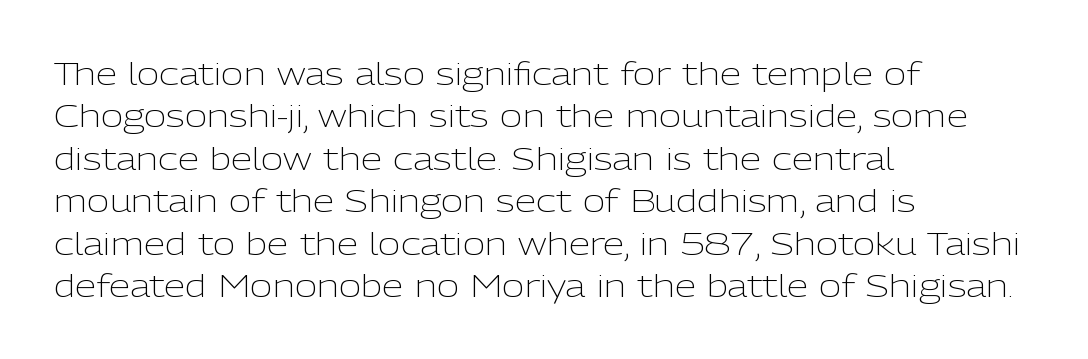
Q: Is the text bold? A: No.
Q: Is the text italic (slanted)? A: No, it is upright.
Q: Is the typeface a serif or a sans-serif typeface? A: Sans-serif.
Q: Is the text underlined? A: No.
Q: How is the paragraph aligned? A: Left-aligned.
Q: Is the spacing between letters normal or unusually wide? A: Normal.
Q: Is the spacing between lines tight, normal or loose? A: Normal.
Q: Width (condensed, normal, or wide)? A: Normal.
Q: Stroke contrast? A: Low.
Q: x-height? A: Medium.
Q: Monospaced? A: No.
